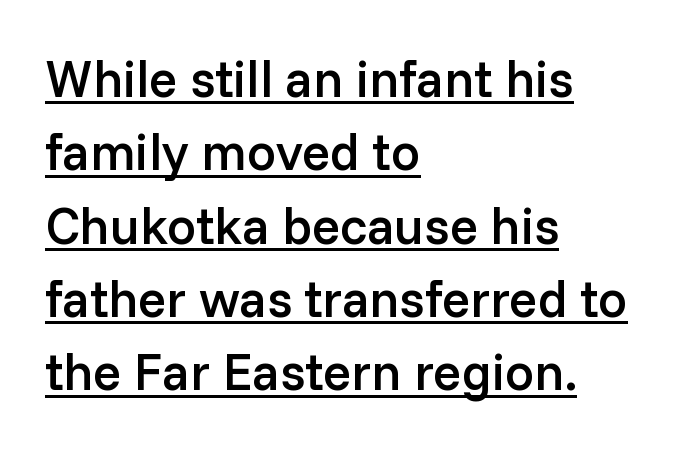
Q: Is the text bold? A: Semi-bold.
Q: Is the text italic (slanted)? A: No, it is upright.
Q: Is the typeface a serif or a sans-serif typeface? A: Sans-serif.
Q: Is the text underlined? A: Yes.
Q: How is the paragraph aligned? A: Left-aligned.
Q: Is the spacing between letters normal or unusually wide? A: Normal.
Q: Is the spacing between lines tight, normal or loose? A: Normal.
Q: Width (condensed, normal, or wide)? A: Normal.
Q: Stroke contrast? A: Low.
Q: x-height? A: Medium.
Q: Monospaced? A: No.
